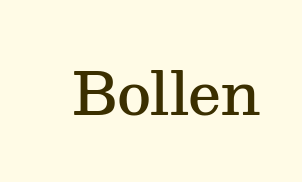
The image shows 59 px semibold serif type, upright; set normal letter spacing, not underlined; medium stroke contrast and a medium x-height.
